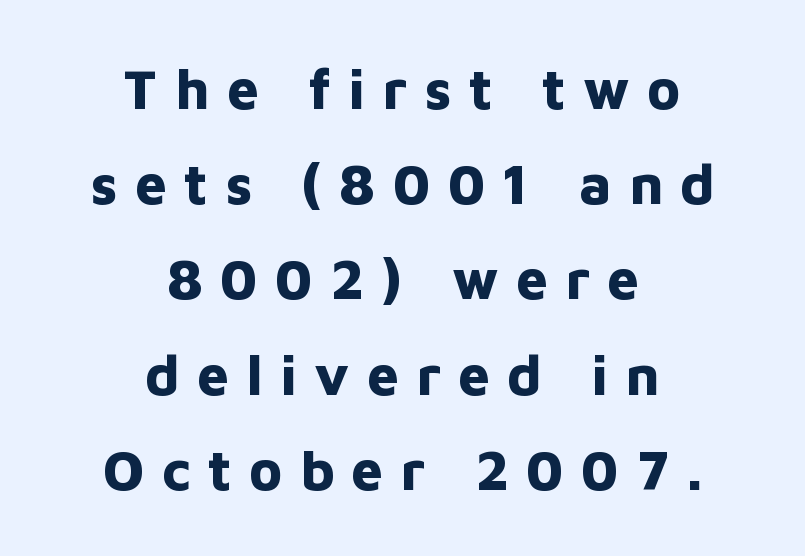
Q: Is the text bold? A: Yes.
Q: Is the text italic (slanted)? A: No, it is upright.
Q: Is the typeface a serif or a sans-serif typeface? A: Sans-serif.
Q: Is the text underlined? A: No.
Q: How is the paragraph aligned? A: Centered.
Q: Is the spacing between letters normal or unusually wide? A: Unusually wide.
Q: Is the spacing between lines tight, normal or loose? A: Normal.
Q: Width (condensed, normal, or wide)? A: Normal.
Q: Stroke contrast? A: Low.
Q: x-height? A: Medium.
Q: Monospaced? A: No.
